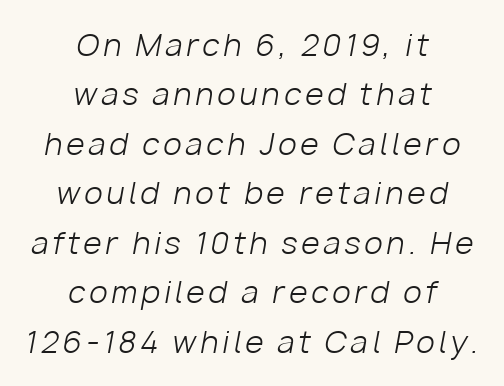
Q: Is the text bold? A: No.
Q: Is the text italic (slanted)? A: Yes, it leans right by about 10 degrees.
Q: Is the text underlined? A: No.
Q: How is the paragraph aligned? A: Centered.
Q: Is the spacing between lines tight, normal or loose? A: Normal.
Q: Width (condensed, normal, or wide)? A: Normal.
Q: Stroke contrast? A: Low.
Q: x-height? A: Medium.
Q: Monospaced? A: No.
